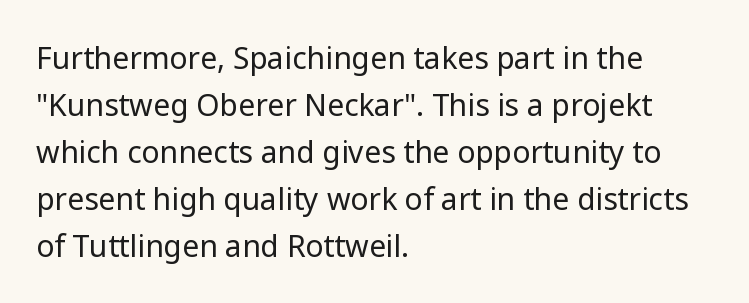
Spacing between characters is what you'd get straight out of the box. Underlining? Definitely not there. Line beginnings align vertically; line endings do not. Posture: straight, roman, zero tilt.
